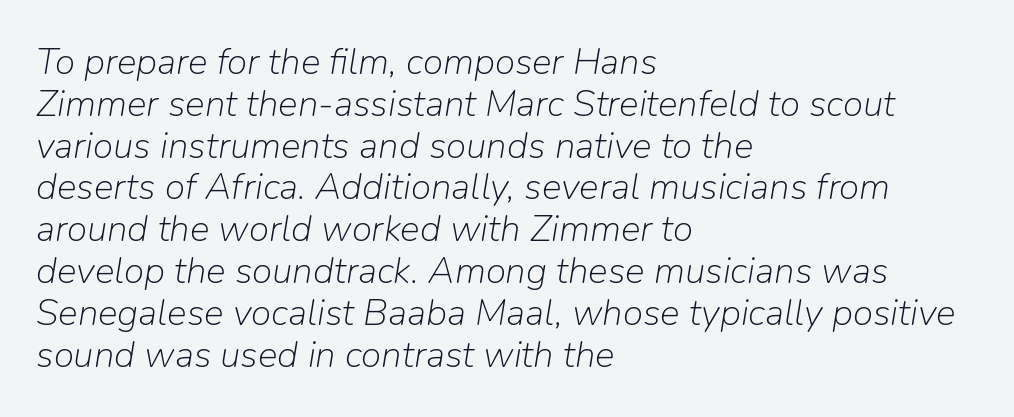
Q: Is the text bold? A: No.
Q: Is the text italic (slanted)? A: Yes, it leans right by about 9 degrees.
Q: Is the text underlined? A: No.
Q: How is the paragraph aligned? A: Left-aligned.
Q: Is the spacing between letters normal or unusually wide? A: Normal.
Q: Is the spacing between lines tight, normal or loose? A: Tight.
Q: Width (condensed, normal, or wide)? A: Normal.
Q: Stroke contrast? A: Low.
Q: x-height? A: Medium.
Q: Monospaced? A: No.
